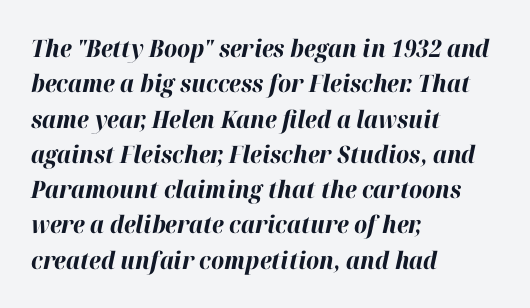
Q: Is the text bold? A: Yes.
Q: Is the text italic (slanted)? A: Yes, it leans right by about 12 degrees.
Q: Is the text underlined? A: No.
Q: How is the paragraph aligned? A: Left-aligned.
Q: Is the spacing between letters normal or unusually wide? A: Normal.
Q: Is the spacing between lines tight, normal or loose? A: Normal.
